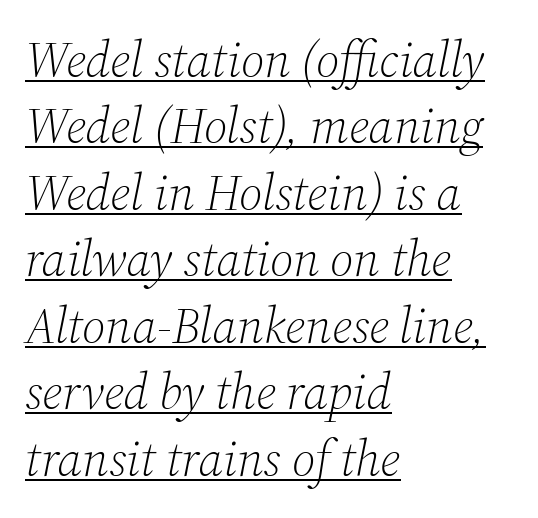
Reading down the block, your eye returns to a fixed left position each line. Stroke mass is kept to a normal reading level or below. Words appear dense and cohesive because spacing is normal. Decoration check: the copy is underlined. Designer's note — italics engaged.
